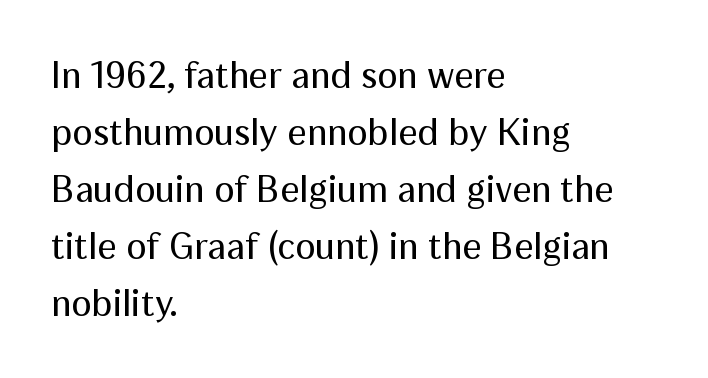
Q: Is the text bold? A: No.
Q: Is the text italic (slanted)? A: No, it is upright.
Q: Is the typeface a serif or a sans-serif typeface? A: Sans-serif.
Q: Is the text underlined? A: No.
Q: How is the paragraph aligned? A: Left-aligned.
Q: Is the spacing between letters normal or unusually wide? A: Normal.
Q: Is the spacing between lines tight, normal or loose? A: Normal.
Q: Width (condensed, normal, or wide)? A: Normal.
Q: Stroke contrast? A: Medium.
Q: x-height? A: Medium.
Q: Monospaced? A: No.
